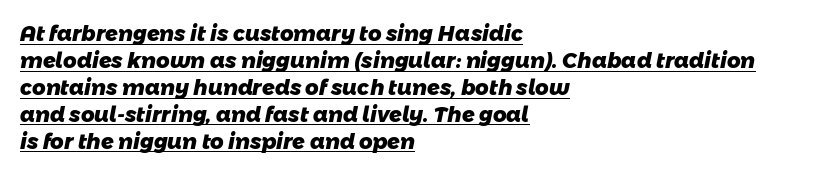
Q: Is the text bold? A: Yes.
Q: Is the text underlined? A: Yes.
Q: How is the paragraph aligned? A: Left-aligned.
Q: Is the spacing between letters normal or unusually wide? A: Normal.
Q: Is the spacing between lines tight, normal or loose? A: Normal.
